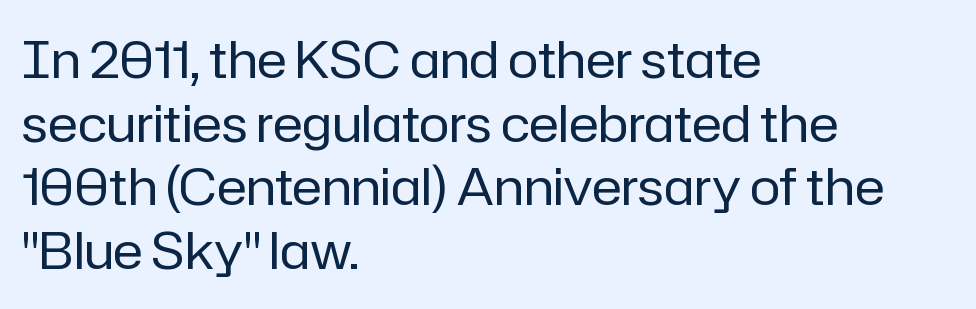
{"serif": "no", "italic": "no", "bold": "no", "weight": "regular", "width": "normal", "stroke_contrast": "low", "x_height": "medium", "monospaced": "no", "underline": "no", "align": "left", "line_spacing": "normal", "line_spacing_ratio": 1.25, "letter_spacing": "normal", "letter_spacing_em": 0.0, "glyph_px": 51}
